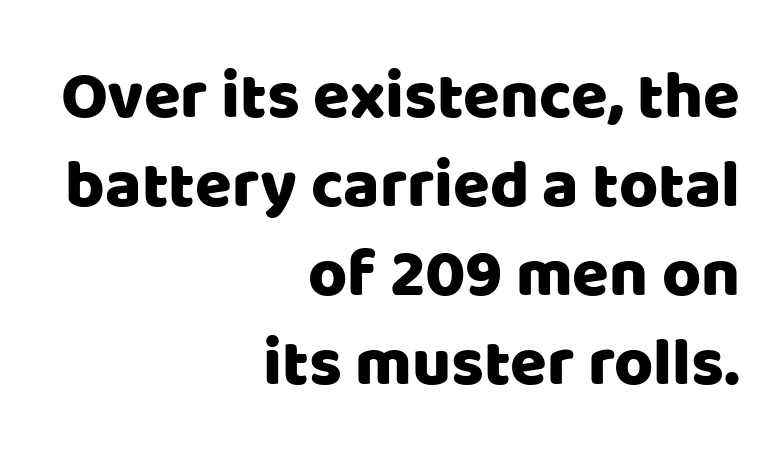
{"serif": "no", "italic": "no", "width": "normal", "stroke_contrast": "low", "x_height": "large", "monospaced": "no", "underline": "no", "align": "right", "line_spacing": "normal", "line_spacing_ratio": 1.33, "letter_spacing": "normal", "letter_spacing_em": 0.0, "glyph_px": 67}
